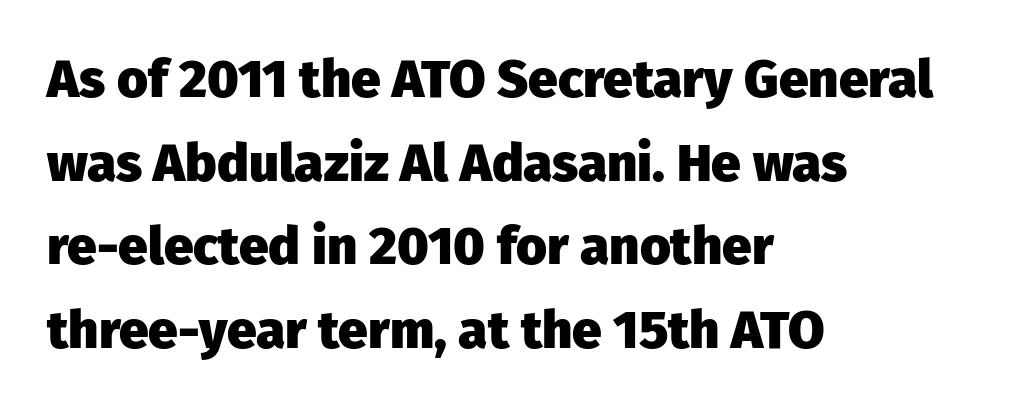
{"serif": "no", "italic": "no", "bold": "yes", "weight": "heavy", "width": "normal", "stroke_contrast": "low", "x_height": "medium", "monospaced": "no", "underline": "no", "align": "left", "line_spacing": "normal", "line_spacing_ratio": 1.58, "letter_spacing": "normal", "letter_spacing_em": 0.0, "glyph_px": 53}
